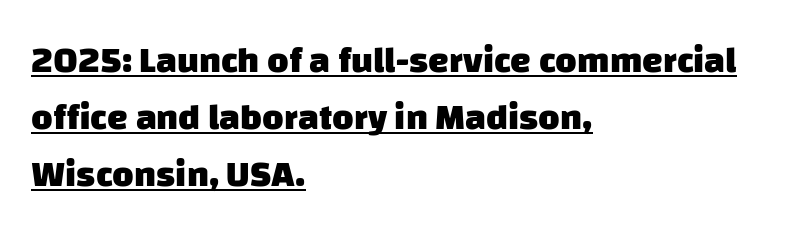
Compared with a centered layout, this one pins lines to the left instead. A typesetter would call this proportional, since set widths differ per character. Letter spacing: default. Stroke terminals: plain, sans-serif.
